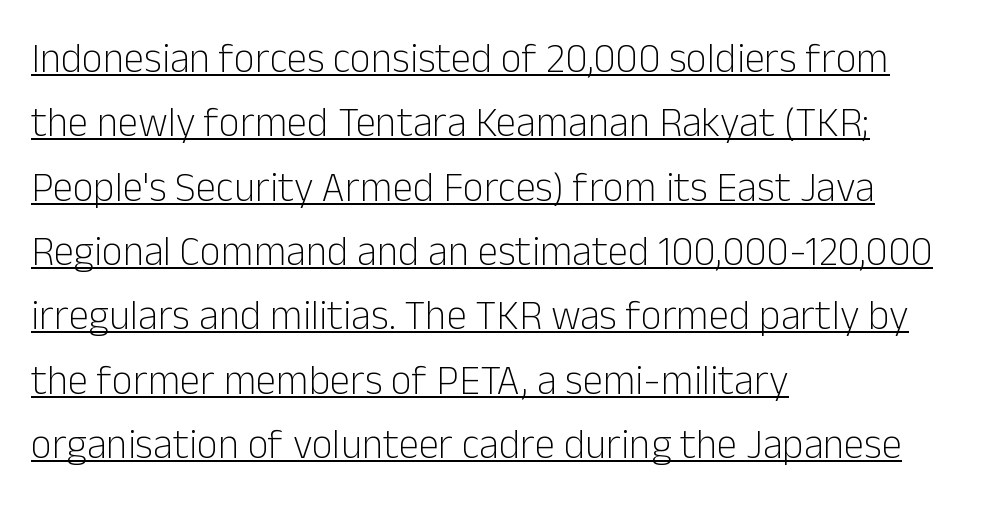
Q: Is the text bold? A: No.
Q: Is the text italic (slanted)? A: No, it is upright.
Q: Is the typeface a serif or a sans-serif typeface? A: Sans-serif.
Q: Is the text underlined? A: Yes.
Q: How is the paragraph aligned? A: Left-aligned.
Q: Is the spacing between letters normal or unusually wide? A: Normal.
Q: Is the spacing between lines tight, normal or loose? A: Normal.
Q: Width (condensed, normal, or wide)? A: Normal.
Q: Stroke contrast? A: Low.
Q: x-height? A: Medium.
Q: Monospaced? A: No.
